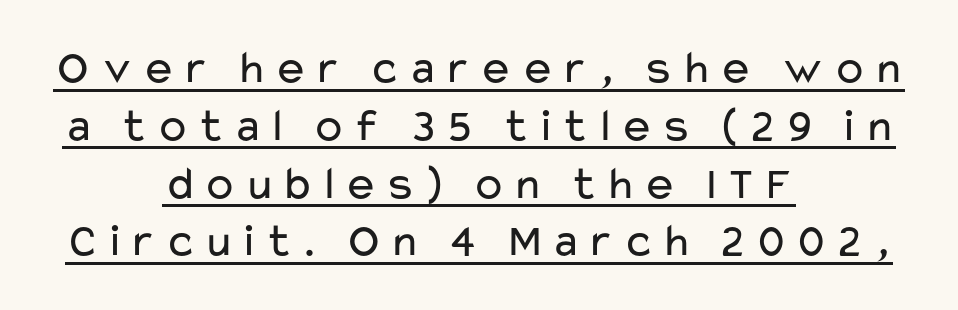
Q: Is the text bold? A: No.
Q: Is the text italic (slanted)? A: No, it is upright.
Q: Is the typeface a serif or a sans-serif typeface? A: Sans-serif.
Q: Is the text underlined? A: Yes.
Q: How is the paragraph aligned? A: Centered.
Q: Width (condensed, normal, or wide)? A: Wide.
Q: Stroke contrast? A: Low.
Q: x-height? A: Medium.
Q: Monospaced? A: No.
